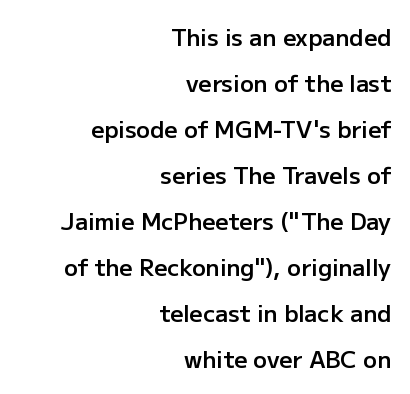
{"italic": "no", "bold": "semi", "underline": "no", "align": "right", "line_spacing": "loose", "line_spacing_ratio": 2.0, "letter_spacing": "normal", "letter_spacing_em": 0.0, "glyph_px": 23}
